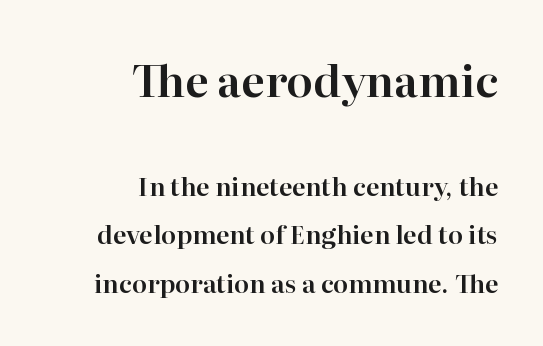
The image shows 44 px serif type, upright; set right-aligned, loose line spacing (1.94x), normal letter spacing, not underlined; the first (top) block is 1.76x larger; high stroke contrast and a medium x-height.
